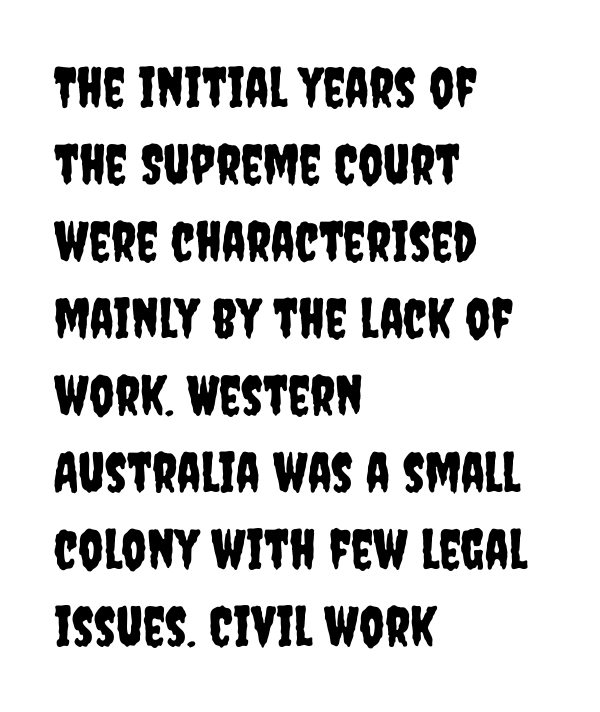
The text block is weighted toward the left margin, trailing off unevenly rightward. Anything drawn beneath the words? Only blank space. What stands out about the letter spacing? Nothing — it is the standard amount. Note the varied advance widths — an 'i' is clearly narrower than an 'm'. The passage shown stacks its lines at a standard gap. Examine the stroke ends and you'll find no serifs.
